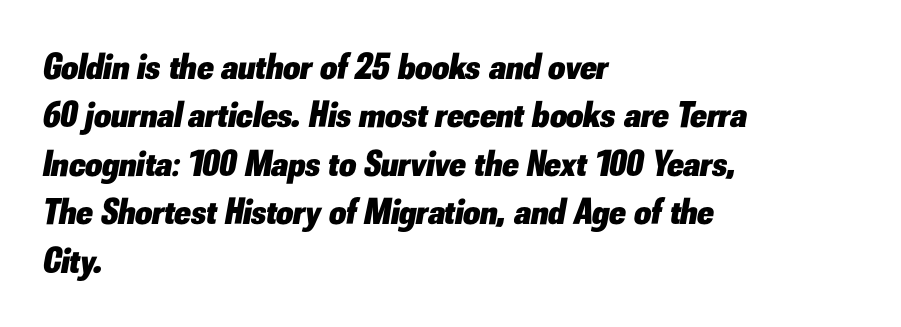
{"italic": "yes", "lean": "right", "slant_degrees": 10, "bold": "yes", "weight": "heavy", "width": "normal", "stroke_contrast": "low", "x_height": "small", "monospaced": "no", "underline": "no", "align": "left", "line_spacing": "normal", "line_spacing_ratio": 1.31, "letter_spacing": "normal", "letter_spacing_em": 0.0, "glyph_px": 37}
